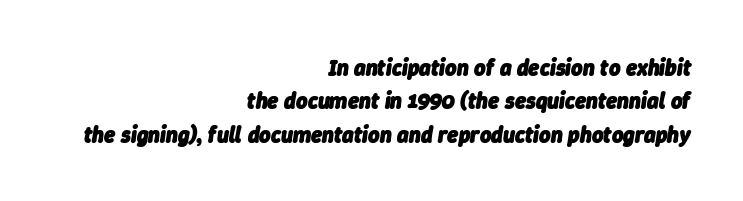
Q: Is the text bold? A: Yes.
Q: Is the text italic (slanted)? A: Yes, it leans right by about 9 degrees.
Q: Is the text underlined? A: No.
Q: How is the paragraph aligned? A: Right-aligned.
Q: Is the spacing between letters normal or unusually wide? A: Normal.
Q: Is the spacing between lines tight, normal or loose? A: Normal.
